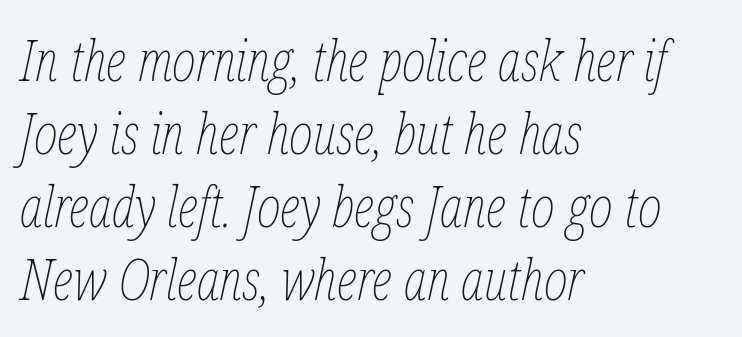
{"italic": "yes", "lean": "right", "slant_degrees": 12, "bold": "no", "weight": "thin", "width": "condensed", "stroke_contrast": "low", "x_height": "medium", "monospaced": "no", "underline": "no", "align": "left", "line_spacing": "normal", "line_spacing_ratio": 1.28, "letter_spacing": "normal", "letter_spacing_em": 0.0, "glyph_px": 57}
